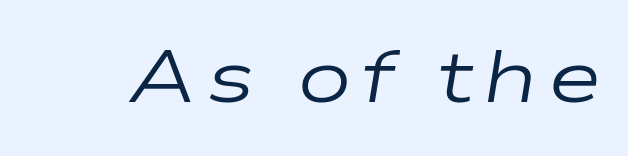
Q: Is the text bold? A: No.
Q: Is the text italic (slanted)? A: Yes, it leans right by about 9 degrees.
Q: Is the text underlined? A: No.
Q: Width (condensed, normal, or wide)? A: Wide.
Q: Stroke contrast? A: Low.
Q: x-height? A: Medium.
Q: Monospaced? A: No.
